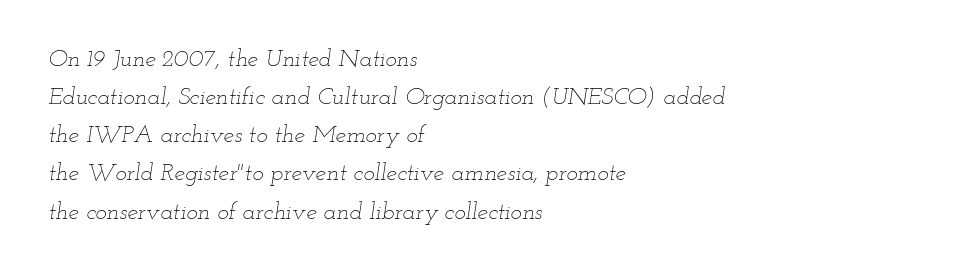
The image shows 24 px text type, italic (leaning right); set left-aligned, normal line spacing (1.59x), normal letter spacing, not underlined.
